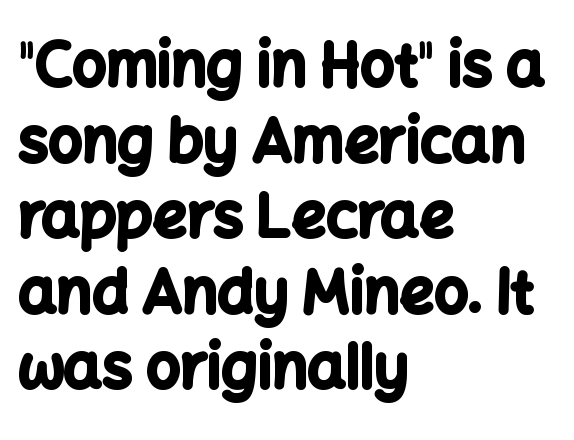
The space directly below the letters is spotless. Notice how descenders clear the ascenders below comfortably — that's standard leading. Caption: standard tracking, unaltered. Thick stems and heavy bowls — unmistakably bold. The face used here is proportionally spaced, like ordinary book or web type.
